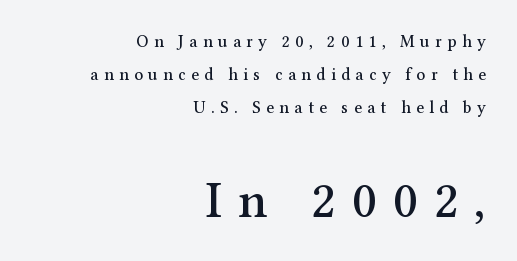
{"serif": "yes", "italic": "no", "width": "normal", "stroke_contrast": "medium", "x_height": "medium", "monospaced": "no", "underline": "no", "align": "right", "line_spacing": "loose", "line_spacing_ratio": 1.94, "letter_spacing": "wide", "letter_spacing_em": 0.32, "larger_block": "second", "size_ratio": 3.0, "glyph_px": 51}
